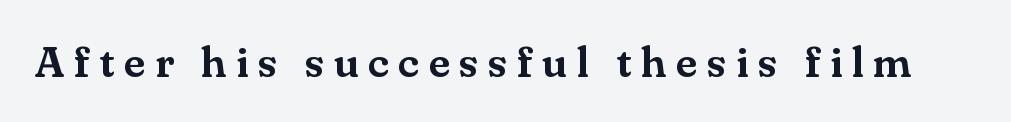
Rule under the text: the space is simply empty. The passage shown is typed in a proportional face where columns would drift. The text was rendered using a seriffed face with decorative stroke endings. Vertical strokes here are truly vertical. Inter-character spacing is expanded well beyond the font's built-in metrics.
